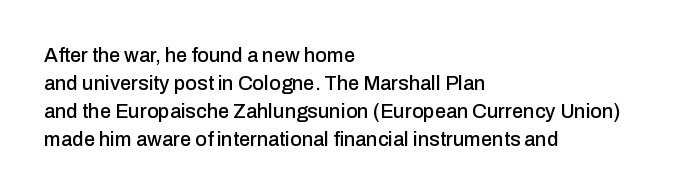
The image shows 20 px text type, upright; set left-aligned, normal line spacing (1.4x), normal letter spacing, not underlined.
